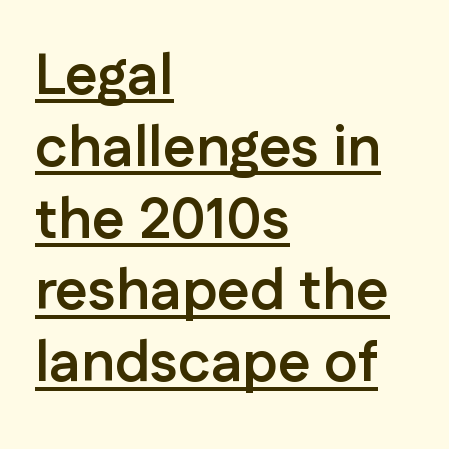
Q: Is the text bold? A: Yes.
Q: Is the text italic (slanted)? A: No, it is upright.
Q: Is the typeface a serif or a sans-serif typeface? A: Sans-serif.
Q: Is the text underlined? A: Yes.
Q: How is the paragraph aligned? A: Left-aligned.
Q: Is the spacing between letters normal or unusually wide? A: Normal.
Q: Is the spacing between lines tight, normal or loose? A: Normal.
Q: Width (condensed, normal, or wide)? A: Normal.
Q: Stroke contrast? A: Low.
Q: x-height? A: Medium.
Q: Monospaced? A: No.
